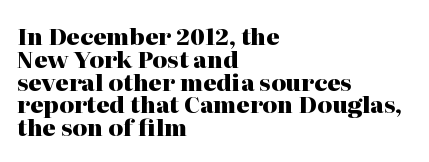
Unlike italic type, these characters show no tilt at all. Tightly led — the rows are bunched. Glance below the letters and you will spot only blank space. Letter spacing: default.
